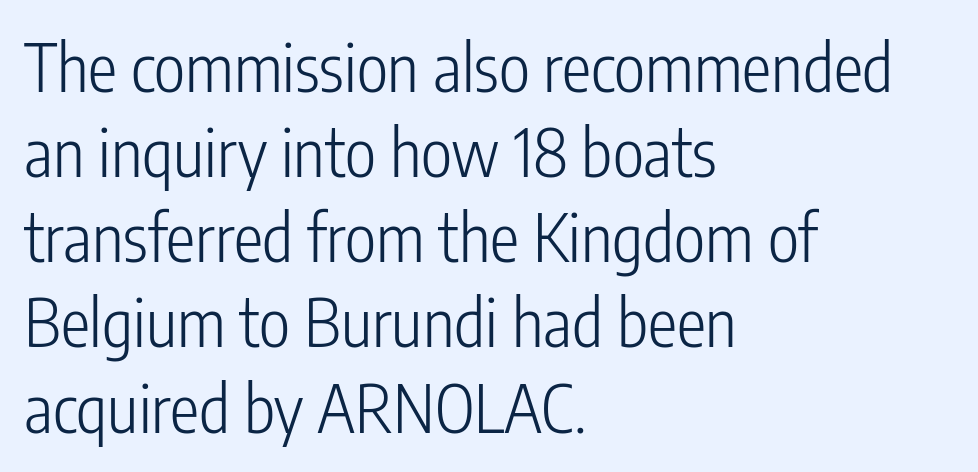
{"serif": "no", "italic": "no", "bold": "no", "weight": "light", "width": "condensed", "stroke_contrast": "low", "x_height": "medium", "monospaced": "no", "underline": "no", "align": "left", "line_spacing": "normal", "line_spacing_ratio": 1.29, "letter_spacing": "normal", "letter_spacing_em": 0.0, "glyph_px": 66}
